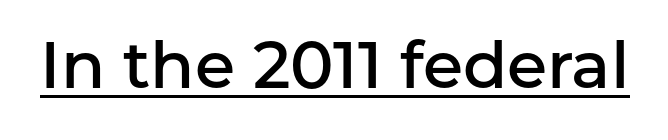
The image shows 65 px semibold sans-serif type, upright; set normal letter spacing, underlined; low stroke contrast and a medium x-height.
